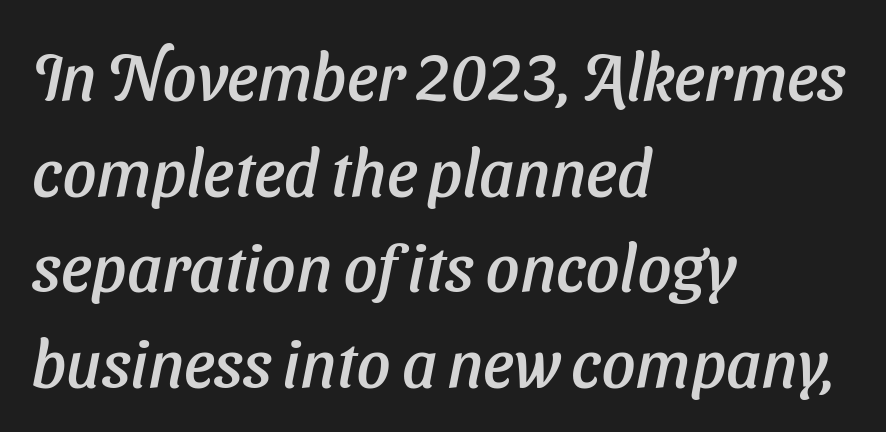
{"width": "normal", "stroke_contrast": "low", "x_height": "medium", "monospaced": "no", "underline": "no", "align": "left", "line_spacing": "normal", "line_spacing_ratio": 1.45, "letter_spacing": "normal", "letter_spacing_em": 0.0, "glyph_px": 66}
